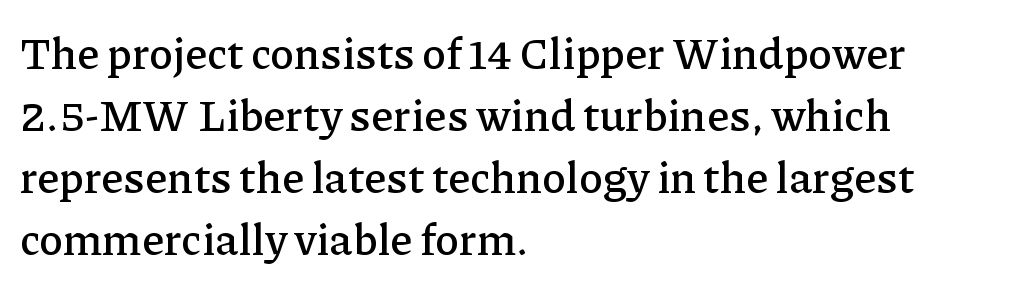
The image shows 44 px serif type, upright; set left-aligned, normal line spacing (1.41x), normal letter spacing, not underlined; low stroke contrast and a medium x-height.
